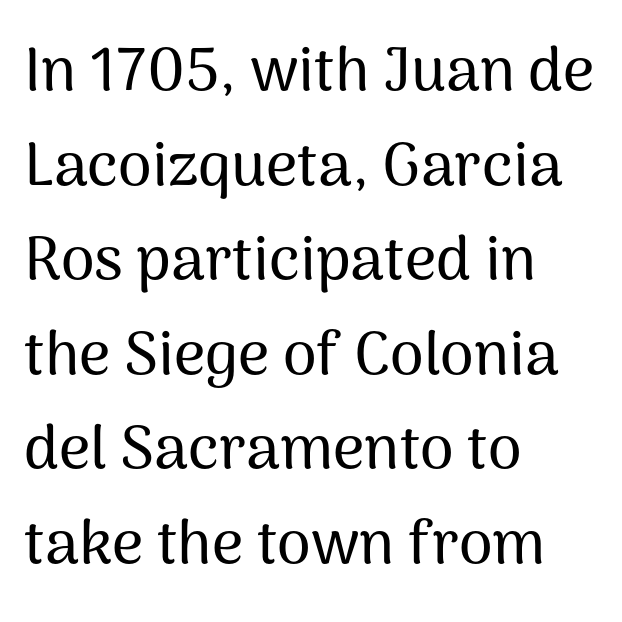
Q: Is the text italic (slanted)? A: No, it is upright.
Q: Is the typeface a serif or a sans-serif typeface? A: Sans-serif.
Q: Is the text underlined? A: No.
Q: How is the paragraph aligned? A: Left-aligned.
Q: Is the spacing between letters normal or unusually wide? A: Normal.
Q: Is the spacing between lines tight, normal or loose? A: Normal.
Q: Width (condensed, normal, or wide)? A: Normal.
Q: Stroke contrast? A: Medium.
Q: x-height? A: Medium.
Q: Monospaced? A: No.
